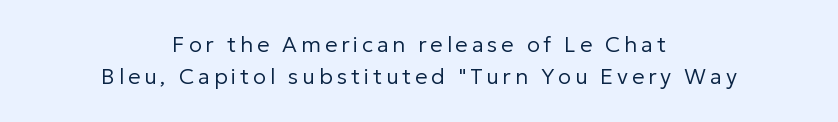
{"italic": "no", "bold": "no", "underline": "no", "align": "center", "line_spacing": "normal", "line_spacing_ratio": 1.46, "glyph_px": 22}
